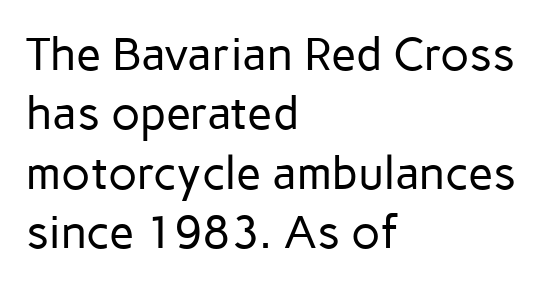
{"serif": "no", "italic": "no", "bold": "no", "weight": "regular", "width": "normal", "stroke_contrast": "low", "x_height": "medium", "monospaced": "no", "underline": "no", "align": "left", "line_spacing": "normal", "line_spacing_ratio": 1.29, "letter_spacing": "normal", "letter_spacing_em": 0.0, "glyph_px": 46}
